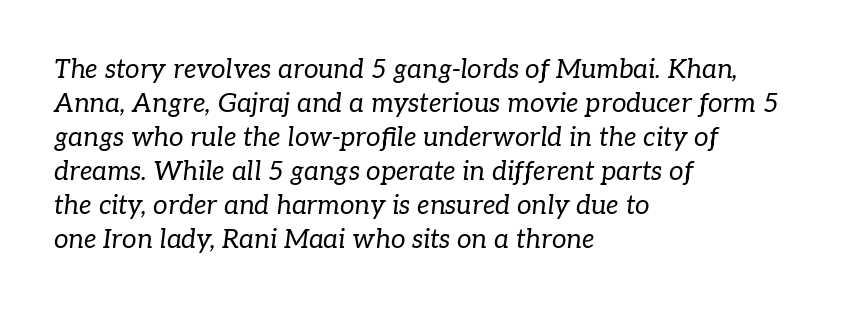
Q: Is the text bold? A: No.
Q: Is the text italic (slanted)? A: Yes, it leans right by about 7 degrees.
Q: Is the text underlined? A: No.
Q: How is the paragraph aligned? A: Left-aligned.
Q: Is the spacing between letters normal or unusually wide? A: Normal.
Q: Is the spacing between lines tight, normal or loose? A: Normal.
